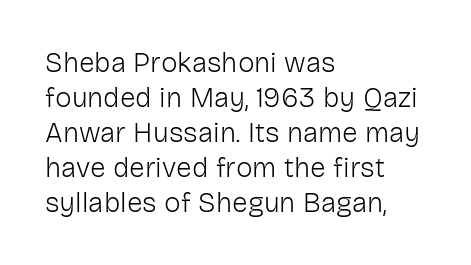
The vertical gap from one line to the next is medium. Each line starts at the same left margin while the right side varies. Anything drawn beneath the words? Only blank space. Look at the bottom of the vertical strokes: they stop flat, with no serifs. The letters stand upright; this is a roman face. Bold? No — there's no thickening of the strokes.
